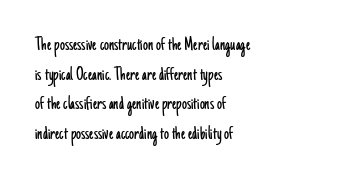
Compared with a typical body face, this is equally light or lighter still. The line texture is even and compact thanks to regular tracking. The space directly below the letters is spotless. Nope, not italic — everything's standing straight.
